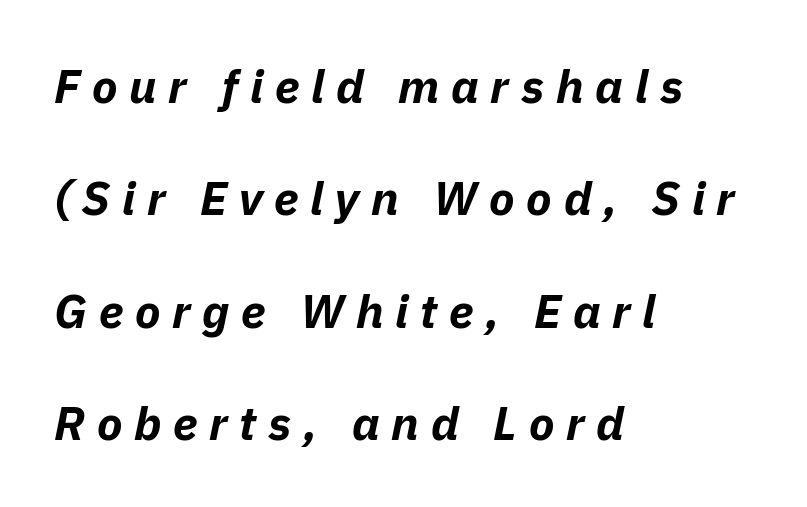
{"italic": "yes", "lean": "right", "slant_degrees": 11, "bold": "yes", "weight": "bold", "width": "normal", "stroke_contrast": "low", "x_height": "medium", "monospaced": "no", "underline": "no", "align": "left", "line_spacing": "loose", "line_spacing_ratio": 2.39, "letter_spacing": "wide", "letter_spacing_em": 0.25, "glyph_px": 47}
